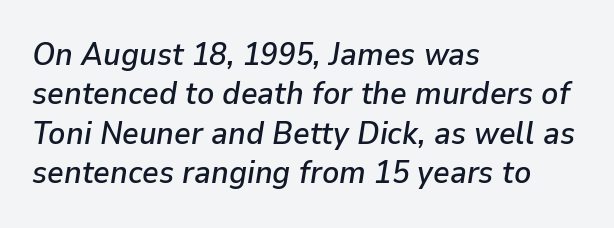
The image shows 32 px text type, italic (leaning right); set left-aligned, line spacing 1.23x, normal letter spacing, not underlined; low stroke contrast and a medium x-height.
